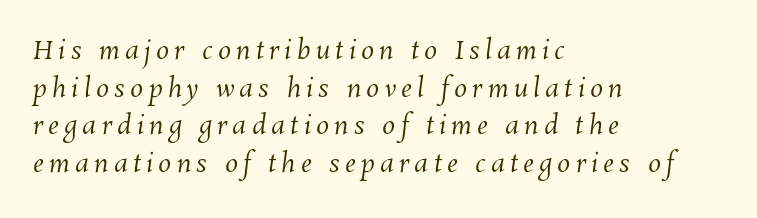
The image shows 26 px text type; set left-aligned, normal line spacing (1.45x), unusually wide letter spacing (+0.2 em), not underlined.
